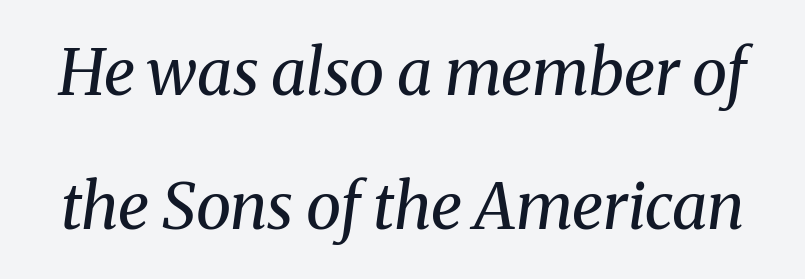
The image shows 64 px regular-weight serif type, italic (leaning right); set loose line spacing (2.09x), normal letter spacing, not underlined; medium stroke contrast and a medium x-height.
